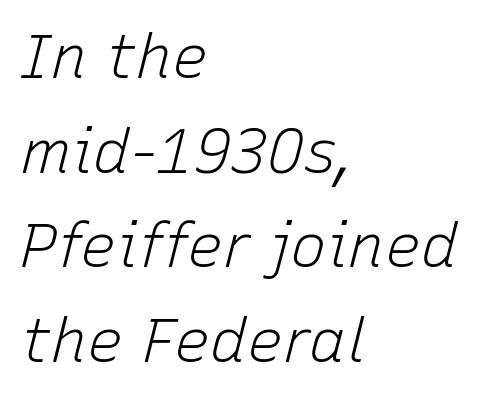
The image shows 61 px light type, italic (leaning right); set left-aligned, normal line spacing (1.55x), normal letter spacing, not underlined; low stroke contrast and a medium x-height.
